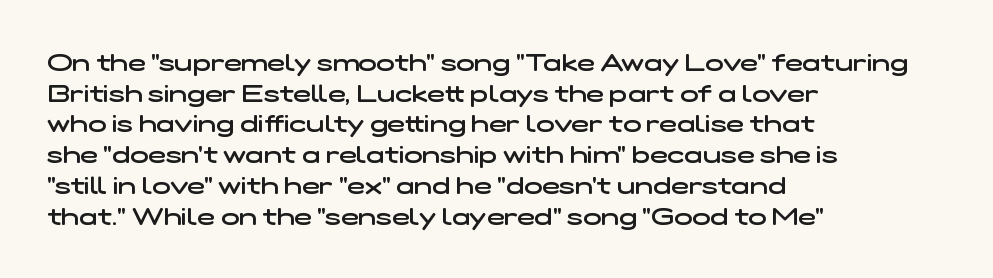
Q: Is the text bold? A: Semi-bold.
Q: Is the text underlined? A: No.
Q: How is the paragraph aligned? A: Left-aligned.
Q: Is the spacing between letters normal or unusually wide? A: Normal.
Q: Is the spacing between lines tight, normal or loose? A: Normal.
